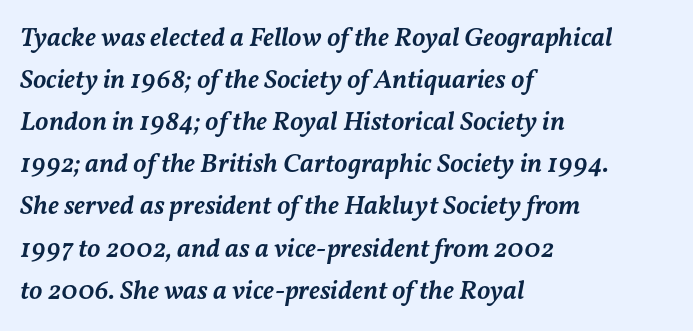
Q: Is the text bold? A: Semi-bold.
Q: Is the text italic (slanted)? A: Yes, it leans right by about 11 degrees.
Q: Is the text underlined? A: No.
Q: How is the paragraph aligned? A: Left-aligned.
Q: Is the spacing between letters normal or unusually wide? A: Normal.
Q: Is the spacing between lines tight, normal or loose? A: Normal.
